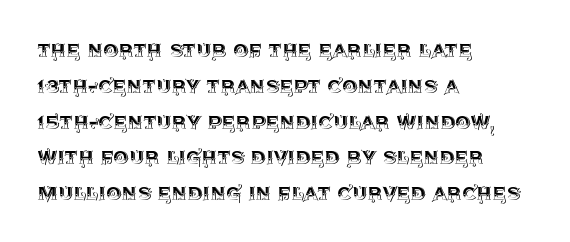
{"italic": "no", "underline": "no", "align": "left", "line_spacing": "normal", "line_spacing_ratio": 1.49, "letter_spacing": "normal", "letter_spacing_em": 0.0, "glyph_px": 24}
